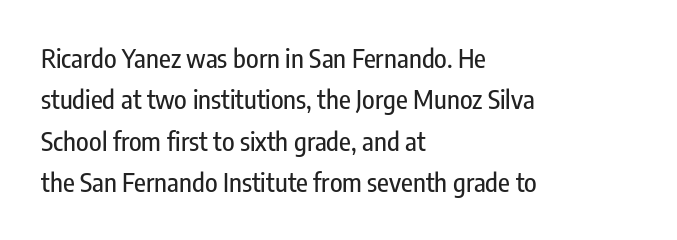
Honestly, there is no underline to notice here at all. Nothing unusual about the tracking: characters are spaced as the font intends. These lines stack with their left ends in a neat column. Posture: vertical. Normally led — the rows are evenly, conventionally spaced.
